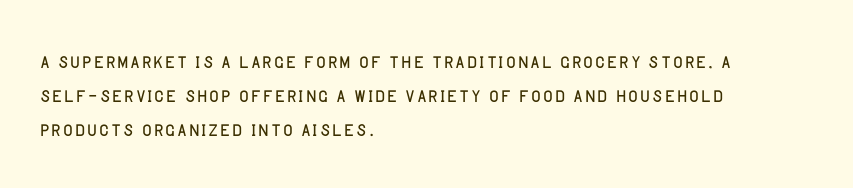
Q: Is the text bold? A: No.
Q: Is the text italic (slanted)? A: No, it is upright.
Q: Is the text underlined? A: No.
Q: How is the paragraph aligned? A: Left-aligned.
Q: Is the spacing between letters normal or unusually wide? A: Normal.
Q: Is the spacing between lines tight, normal or loose? A: Normal.
